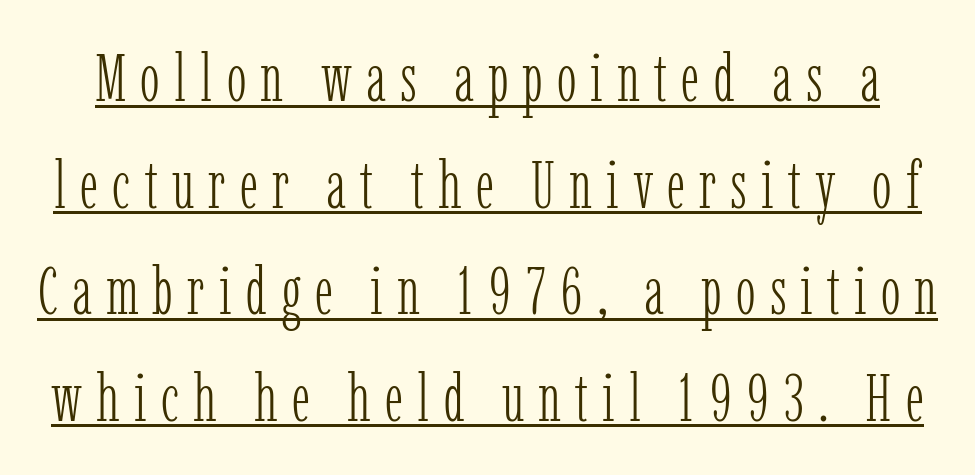
Q: Is the text bold? A: No.
Q: Is the text italic (slanted)? A: No, it is upright.
Q: Is the typeface a serif or a sans-serif typeface? A: Serif.
Q: Is the text underlined? A: Yes.
Q: Is the spacing between letters normal or unusually wide? A: Unusually wide.
Q: Is the spacing between lines tight, normal or loose? A: Normal.
Q: Width (condensed, normal, or wide)? A: Condensed.
Q: Stroke contrast? A: Low.
Q: x-height? A: Medium.
Q: Monospaced? A: No.
